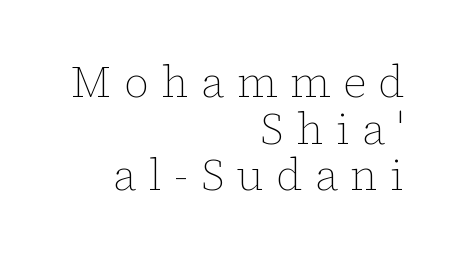
The image shows 44 px thin type, upright; set right-aligned, tight line spacing (1.06x), unusually wide letter spacing (+0.28 em), not underlined; low stroke contrast and a medium x-height.
